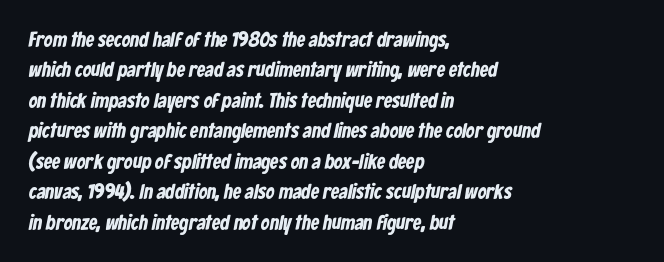
Q: Is the text bold? A: Yes.
Q: Is the text underlined? A: No.
Q: How is the paragraph aligned? A: Left-aligned.
Q: Is the spacing between letters normal or unusually wide? A: Normal.
Q: Is the spacing between lines tight, normal or loose? A: Normal.
